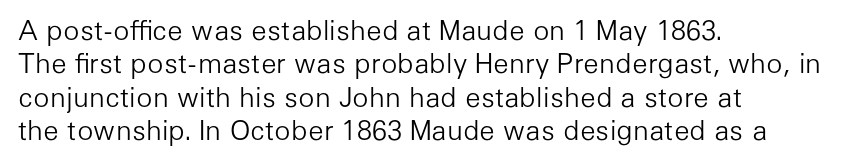
No letter is thick-stroked: the sample isn't bold. This rendering leaves character spacing at its baseline value. A bare baseline throughout the passage. Line beginnings align vertically; line endings do not. This sample uses an upright cut, with every glyph sitting square on the baseline.
